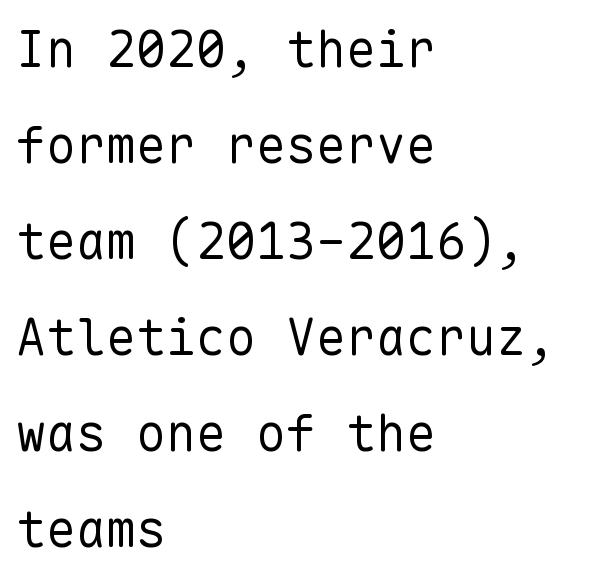
Q: Is the text bold? A: No.
Q: Is the text italic (slanted)? A: No, it is upright.
Q: Is the typeface a serif or a sans-serif typeface? A: Sans-serif.
Q: Is the text underlined? A: No.
Q: How is the paragraph aligned? A: Left-aligned.
Q: Is the spacing between letters normal or unusually wide? A: Normal.
Q: Is the spacing between lines tight, normal or loose? A: Loose.
Q: Width (condensed, normal, or wide)? A: Normal.
Q: Stroke contrast? A: Low.
Q: x-height? A: Medium.
Q: Monospaced? A: Yes.
